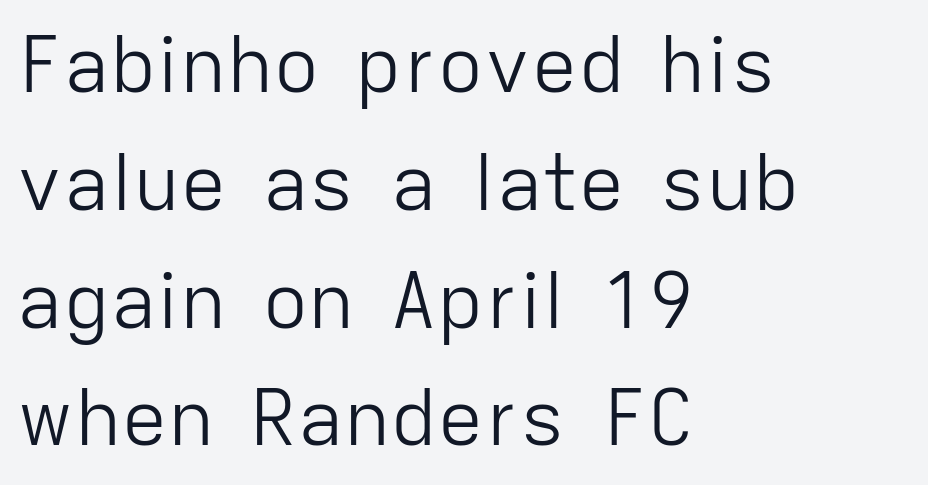
The image shows 78 px light sans-serif type, upright; set left-aligned, normal line spacing (1.51x), normal letter spacing, not underlined; low stroke contrast and a medium x-height.
